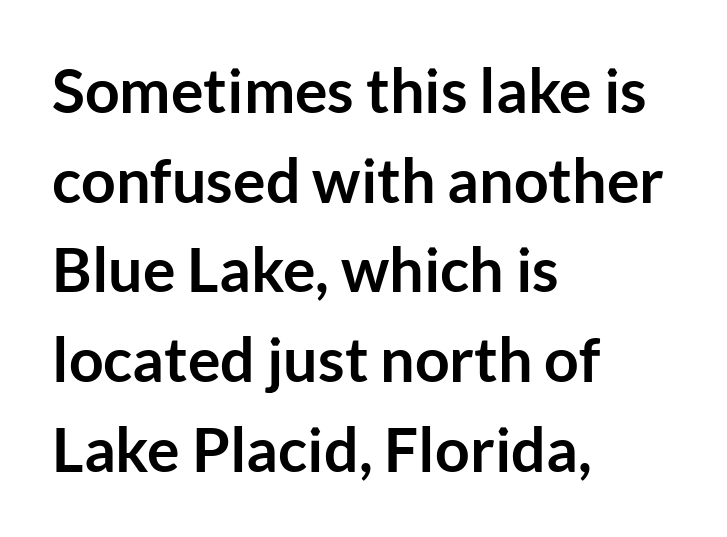
The image shows 61 px semibold sans-serif type, upright; set left-aligned, normal line spacing (1.47x), normal letter spacing, not underlined; low stroke contrast and a medium x-height.
